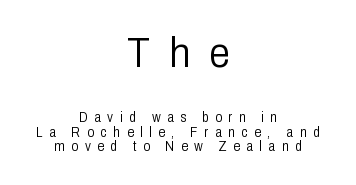
{"serif": "no", "italic": "no", "bold": "no", "weight": "light", "width": "condensed", "stroke_contrast": "low", "x_height": "medium", "monospaced": "no", "underline": "no", "align": "center", "line_spacing": "tight", "line_spacing_ratio": 1.07, "letter_spacing": "wide", "letter_spacing_em": 0.46, "larger_block": "first", "size_ratio": 3.0, "glyph_px": 42}
